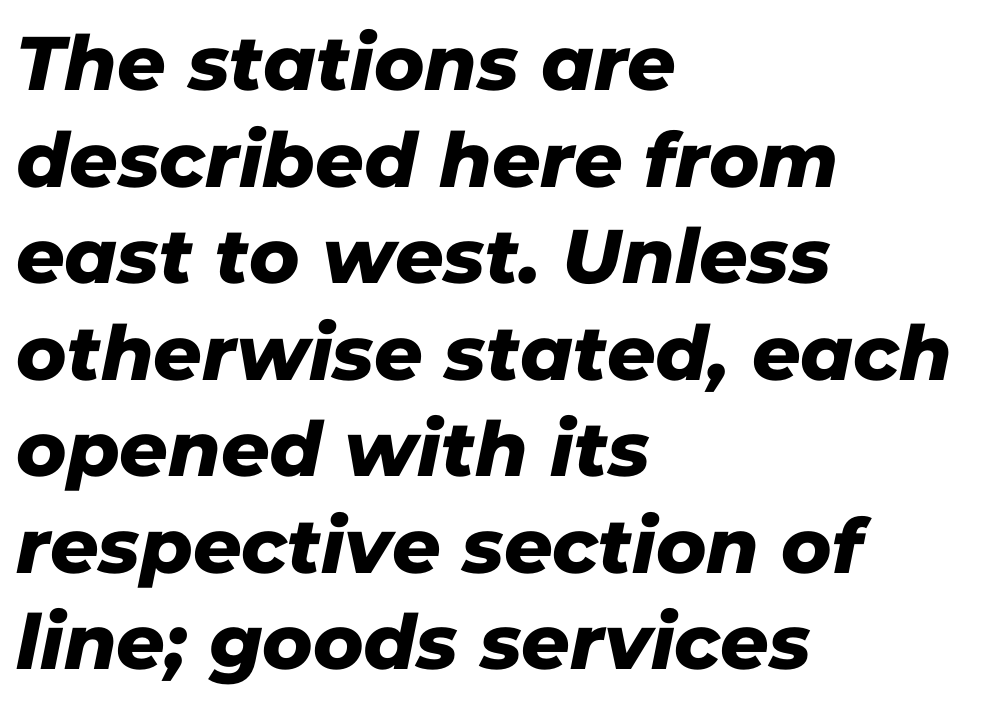
This rendering leaves character spacing at its baseline value. The rendering uses natural spacing where letterforms have individual widths. A typesetter would call this leading conventional body-copy spacing. The letters carry no serifs — their stems end cleanly without finishing strokes. Words float on clear page, feet unadorned. The lines in this sample share a left origin and differ only in where they stop.
